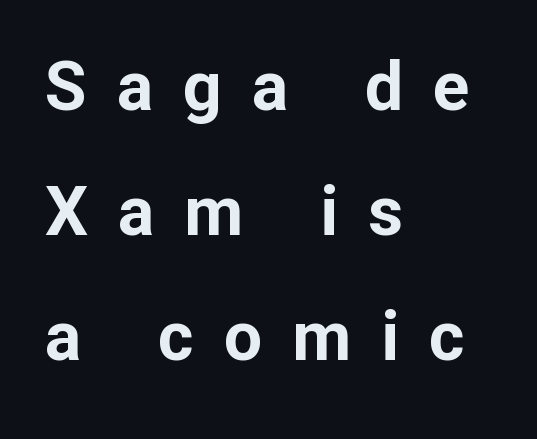
Q: Is the text bold? A: Yes.
Q: Is the text italic (slanted)? A: No, it is upright.
Q: Is the typeface a serif or a sans-serif typeface? A: Sans-serif.
Q: Is the text underlined? A: No.
Q: How is the paragraph aligned? A: Left-aligned.
Q: Is the spacing between letters normal or unusually wide? A: Unusually wide.
Q: Width (condensed, normal, or wide)? A: Normal.
Q: Stroke contrast? A: Low.
Q: x-height? A: Medium.
Q: Monospaced? A: No.
